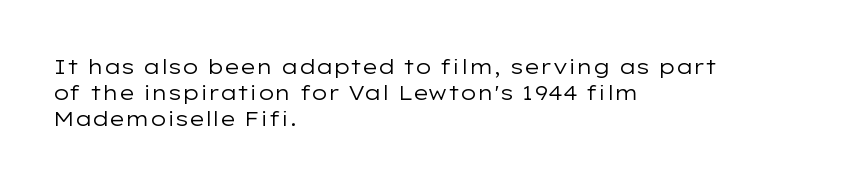
The typography opts for an upright posture over an oblique one. Unmarked baselines from the first word to the last. Students, note that the glyphs here touch the page at normal intervals. Which margin do the lines hug? The left one — the right edge is uneven. The typesetting does not lean heavy: it is not bold.
